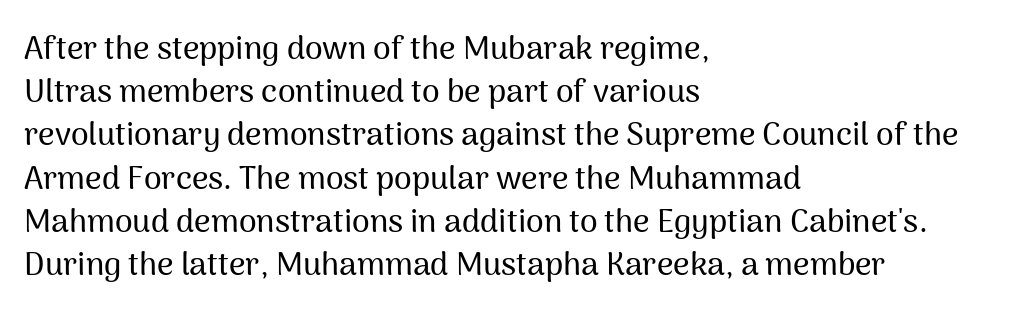
The image shows 32 px sans-serif type, upright; set left-aligned, normal line spacing (1.35x), normal letter spacing, not underlined; medium stroke contrast and a medium x-height.
